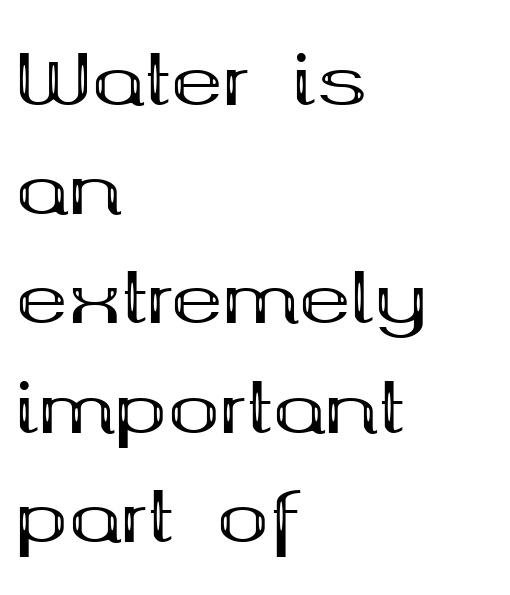
{"serif": "yes", "italic": "no", "bold": "yes", "weight": "bold", "width": "wide", "stroke_contrast": "medium", "x_height": "medium", "monospaced": "no", "underline": "no", "align": "left", "line_spacing": "normal", "line_spacing_ratio": 1.56, "letter_spacing": "normal", "letter_spacing_em": 0.0, "glyph_px": 70}
